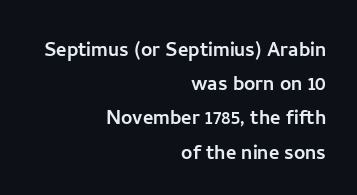
The image shows 25 px text type, upright; set right-aligned, normal line spacing (1.37x), normal letter spacing, not underlined.
